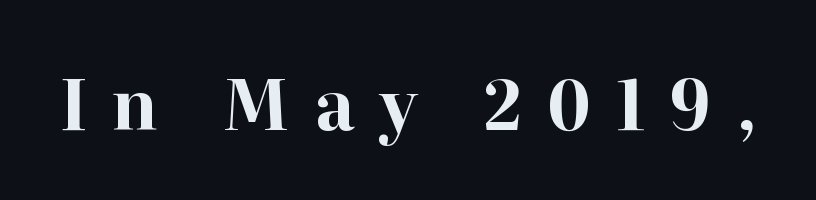
{"serif": "yes", "italic": "no", "bold": "yes", "weight": "bold", "width": "normal", "stroke_contrast": "high", "x_height": "medium", "monospaced": "no", "underline": "no", "letter_spacing": "wide", "letter_spacing_em": 0.36, "glyph_px": 69}
